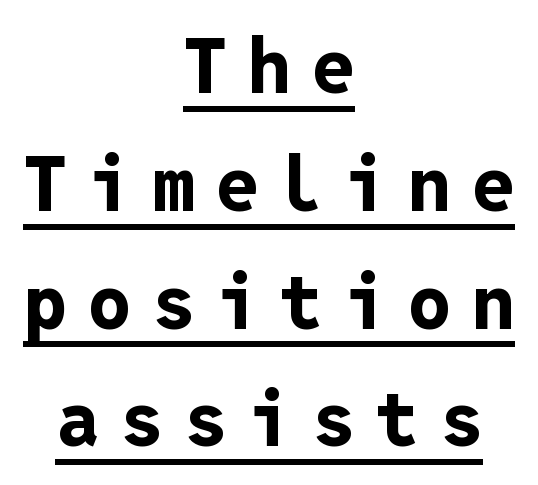
{"serif": "no", "italic": "no", "bold": "yes", "weight": "bold", "width": "normal", "stroke_contrast": "low", "x_height": "medium", "monospaced": "yes", "underline": "yes", "align": "center", "line_spacing": "normal", "line_spacing_ratio": 1.55, "letter_spacing": "wide", "letter_spacing_em": 0.28, "glyph_px": 76}
